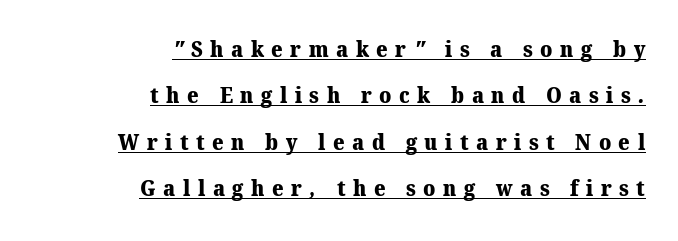
The image shows 22 px bold type; set right-aligned, loose line spacing (2.11x), unusually wide letter spacing (+0.34 em), underlined.
